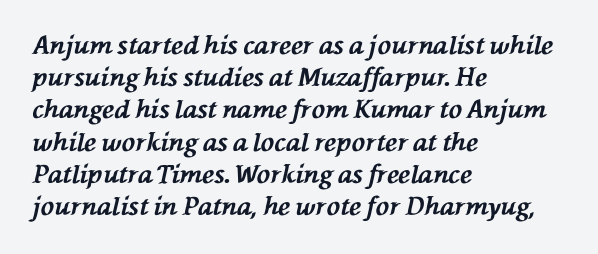
{"italic": "yes", "lean": "left", "slant_degrees": 76, "bold": "yes", "underline": "no", "align": "left", "line_spacing": "normal", "line_spacing_ratio": 1.29, "letter_spacing": "normal", "letter_spacing_em": 0.0, "glyph_px": 25}
